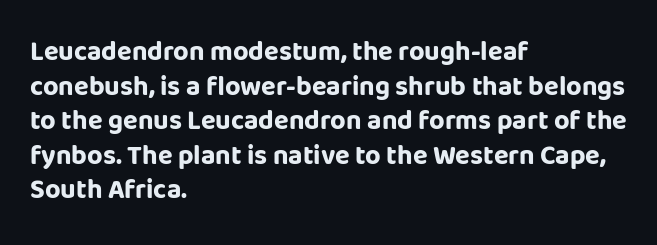
{"italic": "no", "bold": "yes", "underline": "no", "align": "left", "line_spacing": "normal", "line_spacing_ratio": 1.28, "letter_spacing": "normal", "letter_spacing_em": 0.0, "glyph_px": 27}
